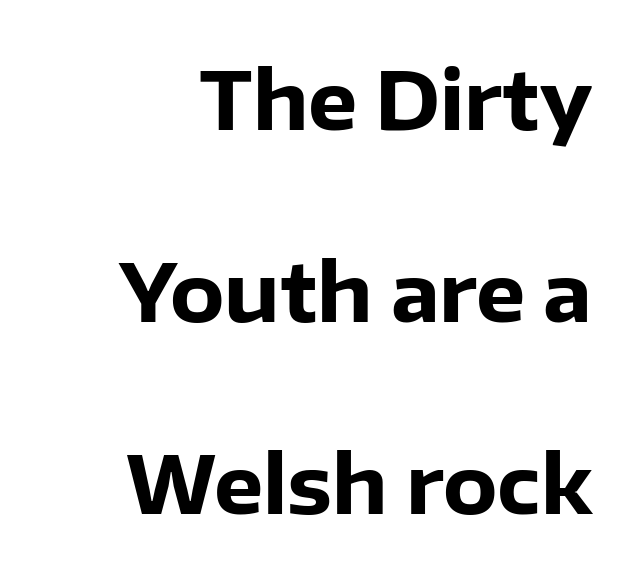
{"serif": "no", "italic": "no", "bold": "yes", "weight": "heavy", "width": "normal", "stroke_contrast": "low", "x_height": "medium", "monospaced": "no", "underline": "no", "line_spacing": "loose", "line_spacing_ratio": 2.43, "letter_spacing": "normal", "letter_spacing_em": 0.0, "glyph_px": 79}
